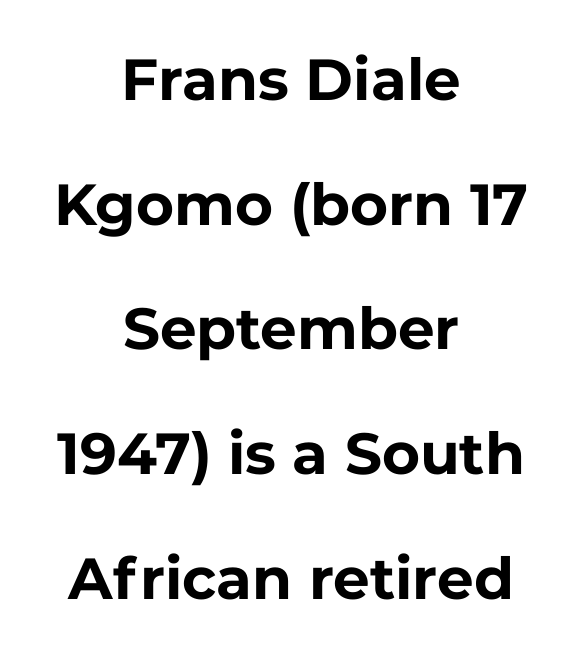
{"serif": "no", "italic": "no", "bold": "yes", "weight": "bold", "width": "normal", "stroke_contrast": "low", "x_height": "medium", "monospaced": "no", "underline": "no", "align": "center", "line_spacing": "loose", "line_spacing_ratio": 2.15, "letter_spacing": "normal", "letter_spacing_em": 0.0, "glyph_px": 58}
